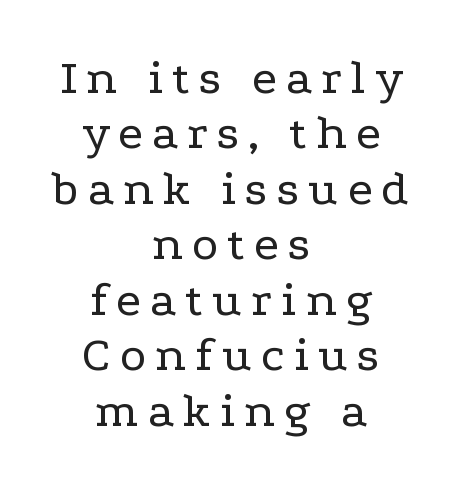
{"serif": "yes", "italic": "no", "bold": "no", "weight": "regular", "width": "wide", "stroke_contrast": "low", "x_height": "medium", "monospaced": "no", "underline": "no", "align": "center", "line_spacing": "tight", "line_spacing_ratio": 1.11, "glyph_px": 50}
